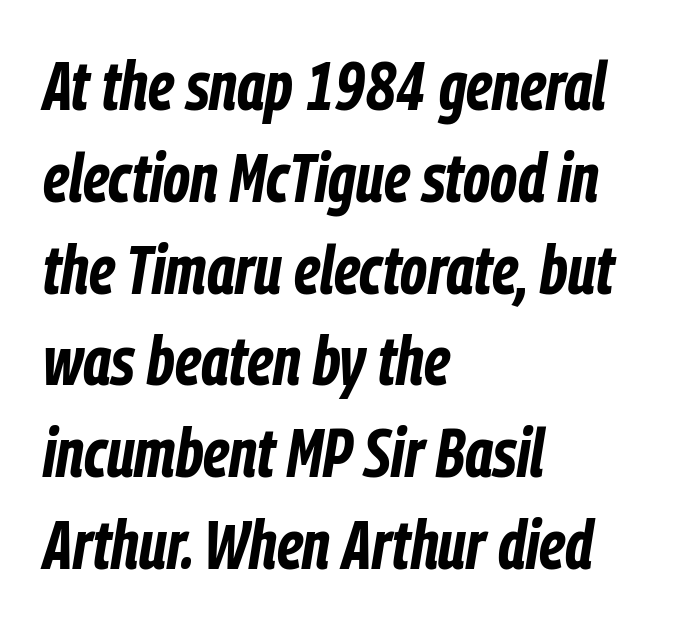
{"italic": "yes", "lean": "right", "slant_degrees": 9, "bold": "yes", "weight": "bold", "width": "condensed", "stroke_contrast": "low", "x_height": "medium", "monospaced": "no", "underline": "no", "align": "left", "line_spacing": "normal", "line_spacing_ratio": 1.33, "letter_spacing": "normal", "letter_spacing_em": 0.0, "glyph_px": 69}
